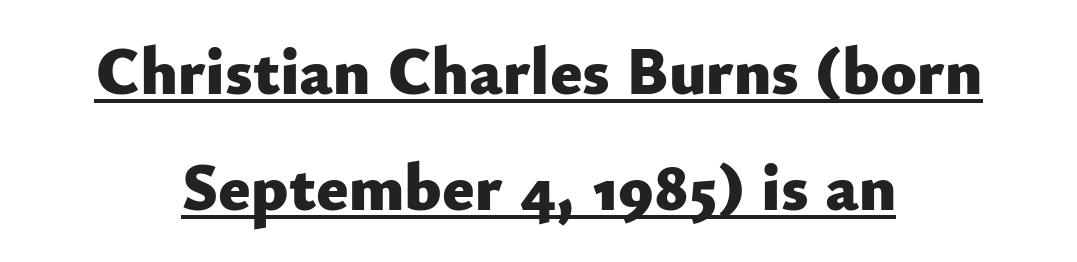
The image shows 67 px heavy sans-serif type, upright; set centered, line spacing 1.73x, normal letter spacing, underlined; low stroke contrast and a small x-height.
